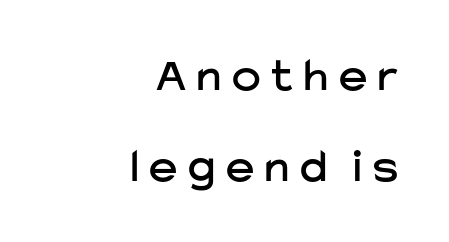
I'd call this a sans setting — the letters go barefoot. Descender tails drop into unmarked territory. Every stem runs plumb, perpendicular to the baseline. Leftover space on each line is placed entirely before the opening word. Compared with typical body copy, the letter spacing here is much looser. Here the designer chose a conventional face with non-uniform glyph widths.
